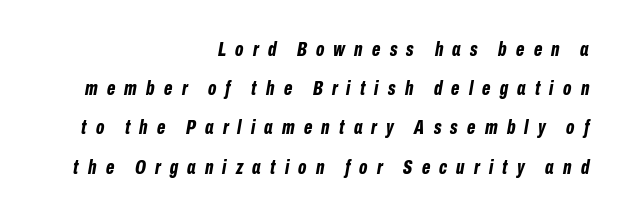
Q: Is the text bold? A: Yes.
Q: Is the text italic (slanted)? A: Yes, it leans right by about 10 degrees.
Q: Is the text underlined? A: No.
Q: How is the paragraph aligned? A: Right-aligned.
Q: Is the spacing between letters normal or unusually wide? A: Unusually wide.
Q: Is the spacing between lines tight, normal or loose? A: Loose.
